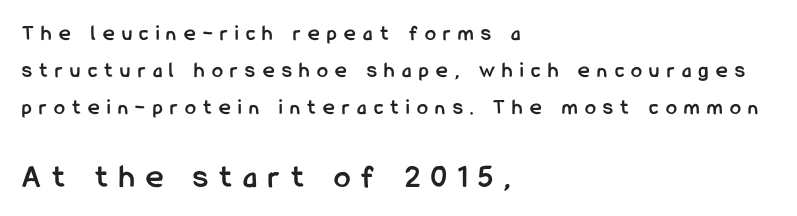
Each letter's strokes conclude bluntly, with no projecting serifs. Underline: absent. Spacing verdict: proportional, widths tailored to each character. A typesetter would mark this as roman, not italic. Students, observe: this is what conventionally led text looks like.
